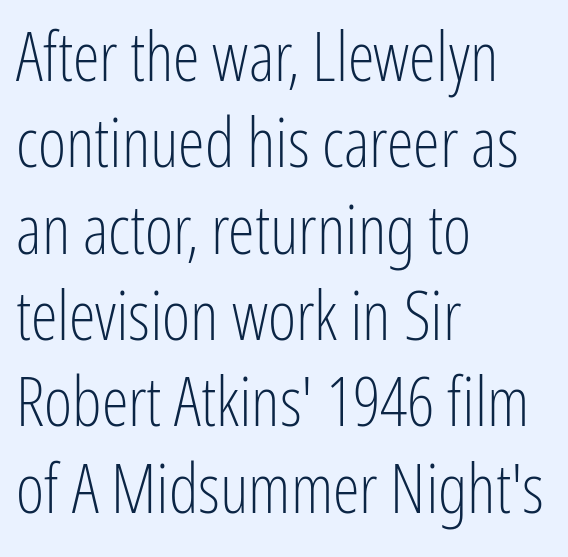
Q: Is the text bold? A: No.
Q: Is the text italic (slanted)? A: No, it is upright.
Q: Is the typeface a serif or a sans-serif typeface? A: Sans-serif.
Q: Is the text underlined? A: No.
Q: How is the paragraph aligned? A: Left-aligned.
Q: Is the spacing between letters normal or unusually wide? A: Normal.
Q: Is the spacing between lines tight, normal or loose? A: Normal.
Q: Width (condensed, normal, or wide)? A: Condensed.
Q: Stroke contrast? A: Low.
Q: x-height? A: Medium.
Q: Monospaced? A: No.
